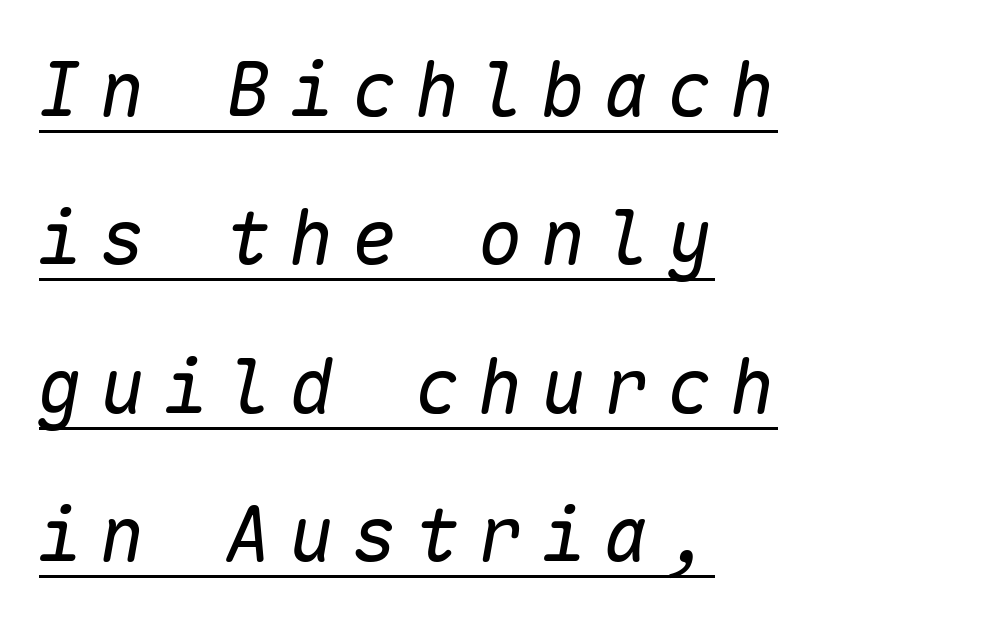
Left-aligned paragraph, ragged on the right. Interline gaps are noticeably wide in this sample. The face used here is monospaced, like something from a code editor. This rendering widens character spacing well past its baseline value. Yep, that's italic — everything's leaning.
